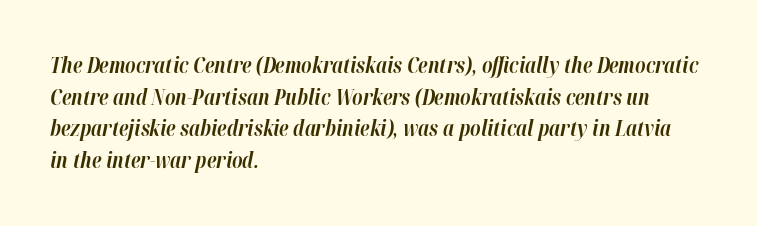
{"italic": "yes", "lean": "right", "slant_degrees": 12, "bold": "yes", "underline": "no", "align": "left", "line_spacing": "normal", "line_spacing_ratio": 1.51, "letter_spacing": "normal", "letter_spacing_em": 0.0, "glyph_px": 21}
